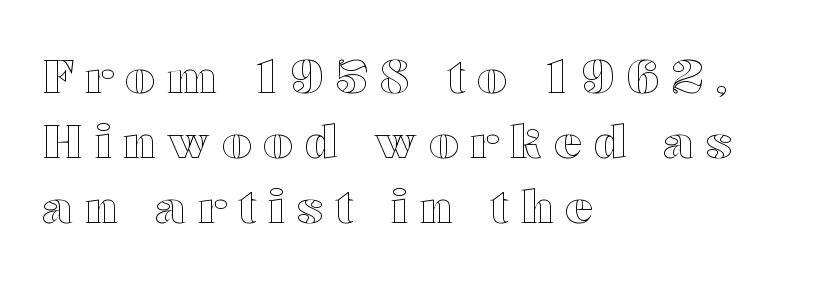
The image shows 47 px wide type, upright; set left-aligned, normal line spacing (1.38x), unusually wide letter spacing (+0.25 em), not underlined; a medium x-height.
